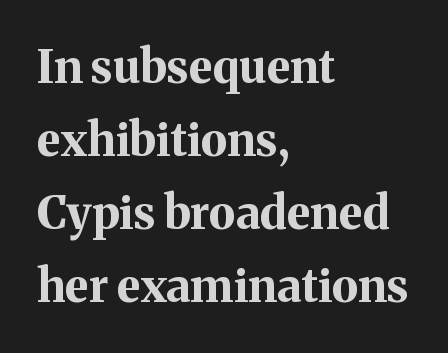
This sample keeps an unexceptional amount of space between lines. The letters sit at their default tracking, neither squeezed nor spread. Type without underlining. No italicization has been applied; the sample stays upright. Varying glyph widths throughout — classic text-font behaviour.
